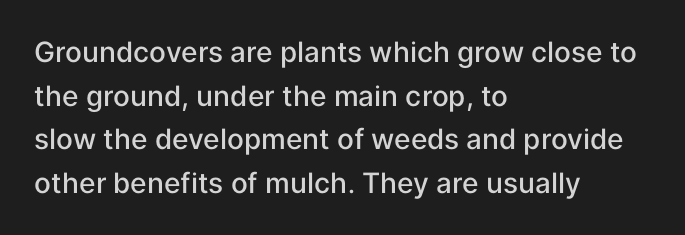
Q: Is the text bold? A: Semi-bold.
Q: Is the text italic (slanted)? A: No, it is upright.
Q: Is the typeface a serif or a sans-serif typeface? A: Sans-serif.
Q: Is the text underlined? A: No.
Q: How is the paragraph aligned? A: Left-aligned.
Q: Is the spacing between letters normal or unusually wide? A: Normal.
Q: Is the spacing between lines tight, normal or loose? A: Normal.
Q: Width (condensed, normal, or wide)? A: Normal.
Q: Stroke contrast? A: Low.
Q: x-height? A: Medium.
Q: Monospaced? A: No.
